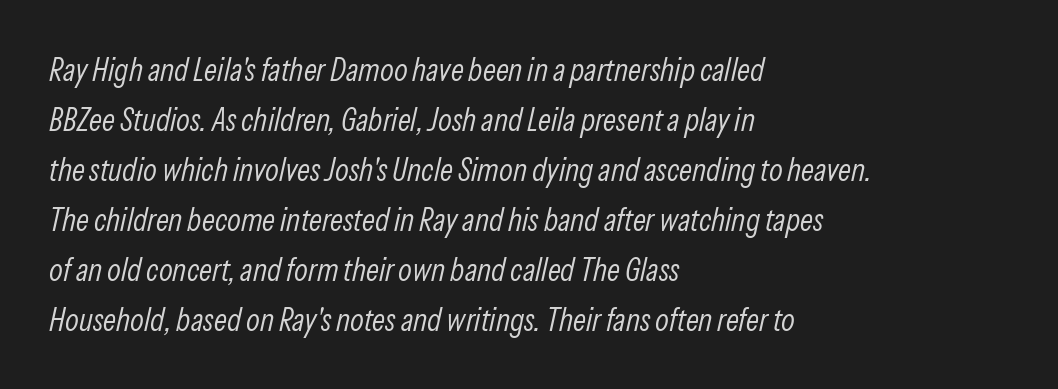
The image shows 32 px light, condensed type, italic (leaning right); set left-aligned, normal line spacing (1.56x), normal letter spacing, not underlined; low stroke contrast and a medium x-height.
